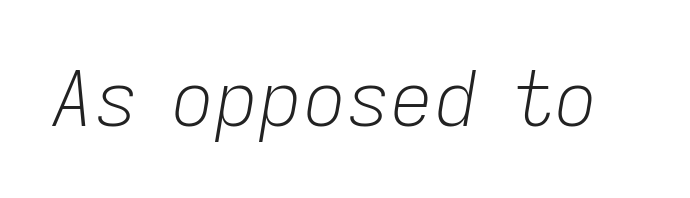
{"italic": "yes", "lean": "right", "slant_degrees": 9, "bold": "no", "weight": "light", "width": "normal", "stroke_contrast": "low", "x_height": "medium", "monospaced": "no", "underline": "no", "letter_spacing": "normal", "letter_spacing_em": 0.0, "glyph_px": 76}
